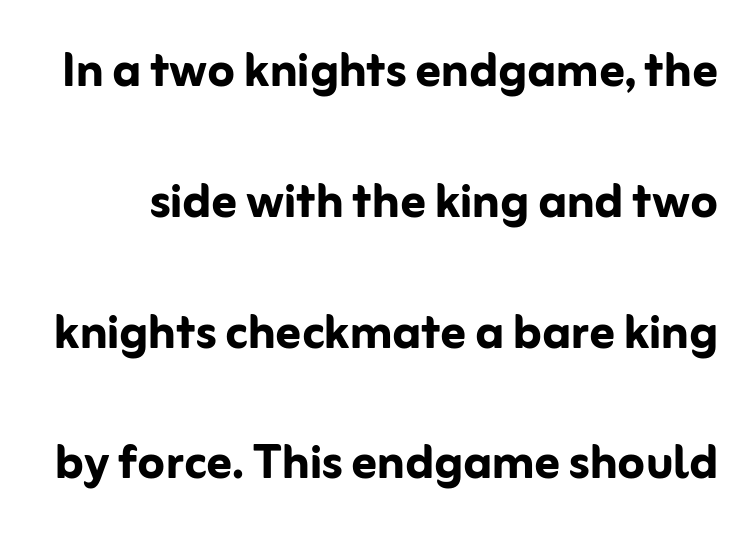
You could fit nearly another row in the gap between these rows. The glyphs are unaccompanied by any horizontal stroke below them. Posture: vertical. Look at the bottom of the vertical strokes: they stop flat, with no serifs.
